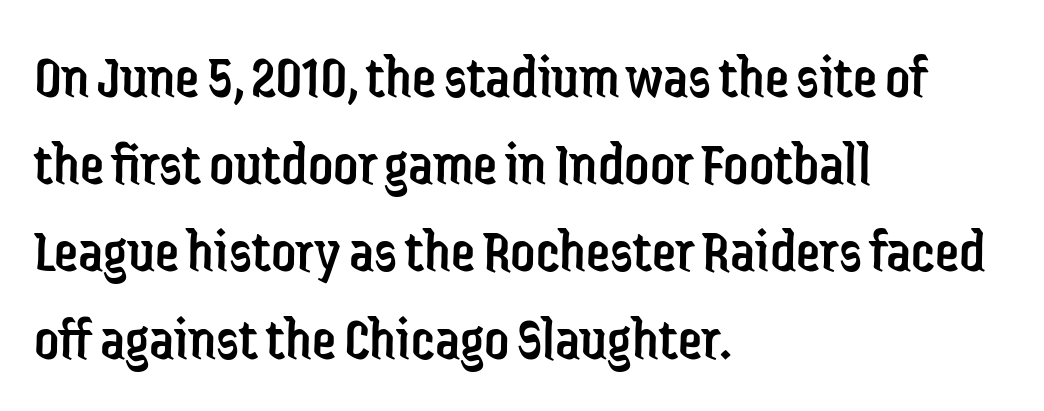
This block has exactly the height ordinary leading produces. Students, note that the glyphs here touch the page at normal intervals. Here the designer chose a conventional face with non-uniform glyph widths. Weight class: somewhere from thin through regular. Stroke terminals: plain, sans-serif. You can tell it's not italic because the verticals are truly vertical.
